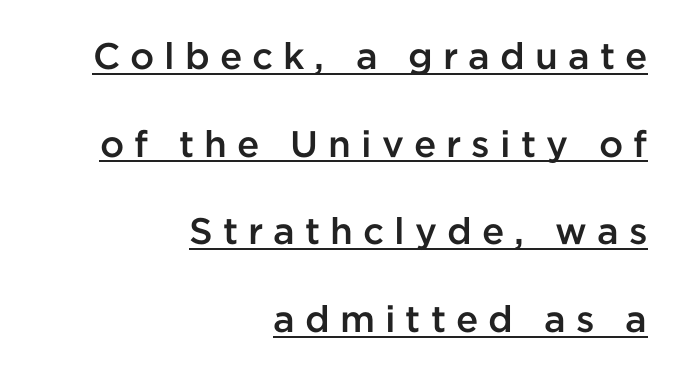
Q: Is the text bold? A: Semi-bold.
Q: Is the text italic (slanted)? A: No, it is upright.
Q: Is the typeface a serif or a sans-serif typeface? A: Sans-serif.
Q: Is the text underlined? A: Yes.
Q: How is the paragraph aligned? A: Right-aligned.
Q: Is the spacing between letters normal or unusually wide? A: Unusually wide.
Q: Is the spacing between lines tight, normal or loose? A: Loose.
Q: Width (condensed, normal, or wide)? A: Normal.
Q: Stroke contrast? A: Low.
Q: x-height? A: Medium.
Q: Monospaced? A: No.
